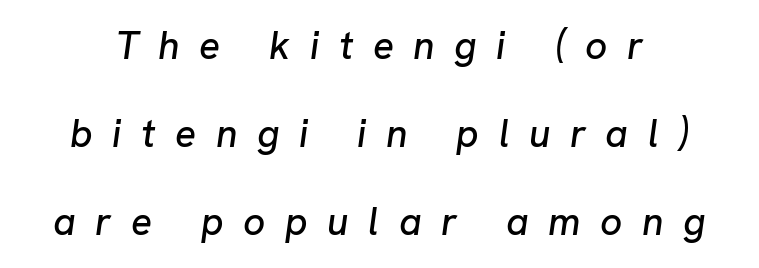
Interline gaps are noticeably wide in this sample. Beneath every word, the page is bare. The rendering uses natural spacing where letterforms have individual widths. This sample uses an oblique cut, with every glyph tilted off the vertical.
